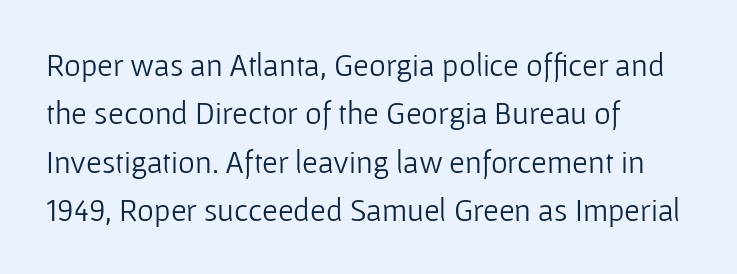
{"serif": "no", "italic": "no", "bold": "no", "weight": "light", "width": "normal", "stroke_contrast": "low", "x_height": "medium", "monospaced": "no", "underline": "no", "align": "left", "line_spacing": "normal", "line_spacing_ratio": 1.51, "letter_spacing": "normal", "letter_spacing_em": 0.0, "glyph_px": 32}
